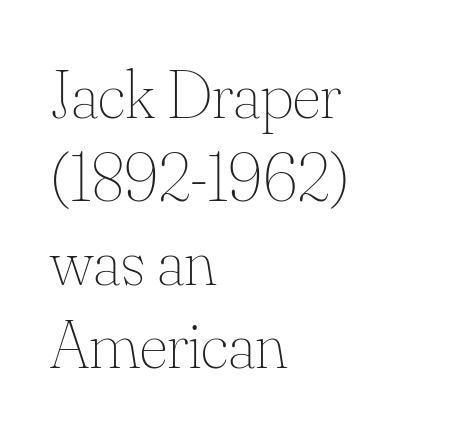
{"italic": "no", "bold": "no", "weight": "thin", "width": "normal", "stroke_contrast": "medium", "x_height": "small", "monospaced": "no", "underline": "no", "align": "left", "line_spacing_ratio": 1.21, "letter_spacing": "normal", "letter_spacing_em": 0.0, "glyph_px": 69}
